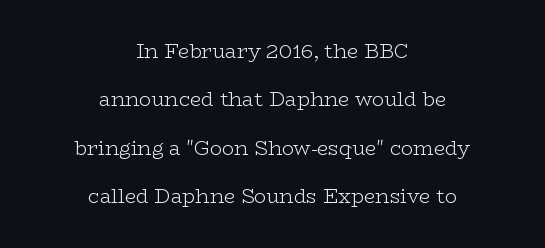
{"italic": "no", "bold": "no", "underline": "no", "align": "center", "line_spacing": "loose", "line_spacing_ratio": 2.42, "letter_spacing": "normal", "letter_spacing_em": 0.0, "glyph_px": 20}
